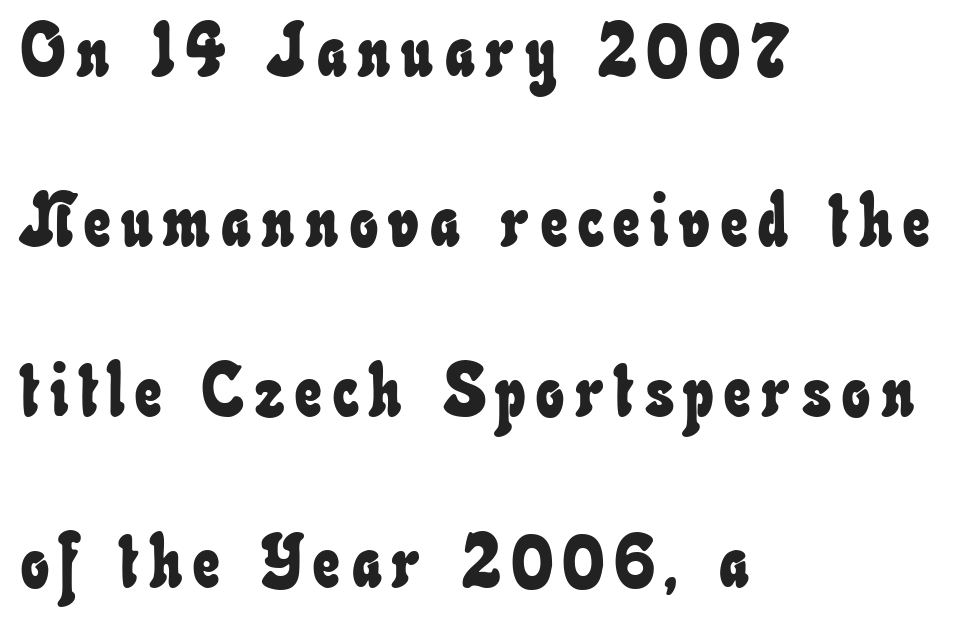
Each letter keeps its own natural width here, so spacing adapts to shape. Alignment: flush left. Regarding leading, the lines here are spaced well apart. Words float on clear page, feet unadorned.
